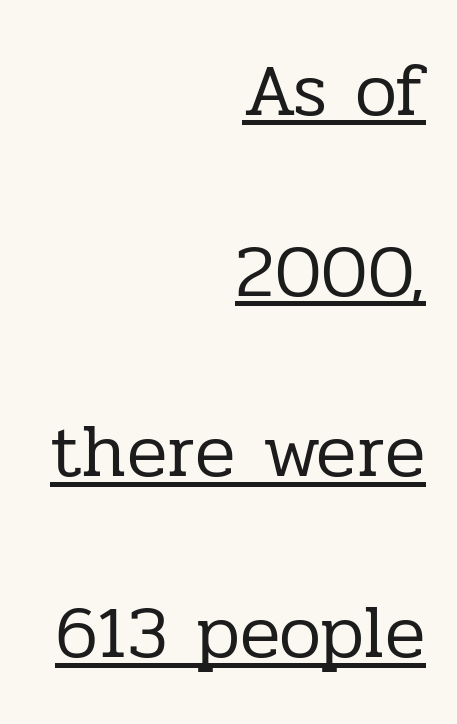
The image shows 75 px regular-weight serif type, upright; set right-aligned, loose line spacing (2.41x), normal letter spacing, underlined; low stroke contrast and a medium x-height.
